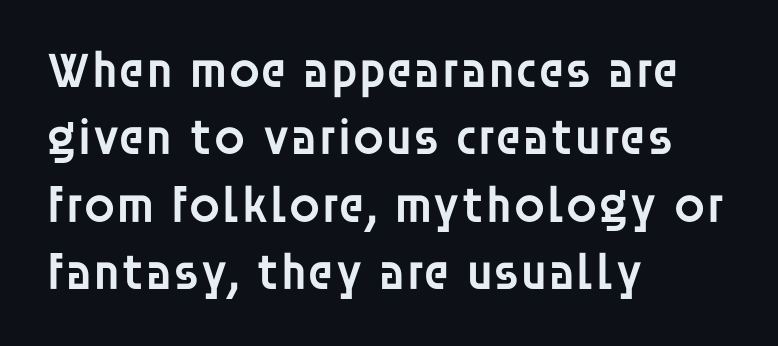
{"serif": "no", "italic": "no", "bold": "semi", "weight": "semibold", "width": "normal", "stroke_contrast": "low", "x_height": "large", "monospaced": "no", "underline": "no", "align": "left", "line_spacing": "normal", "line_spacing_ratio": 1.32, "letter_spacing": "normal", "letter_spacing_em": 0.0, "glyph_px": 51}
